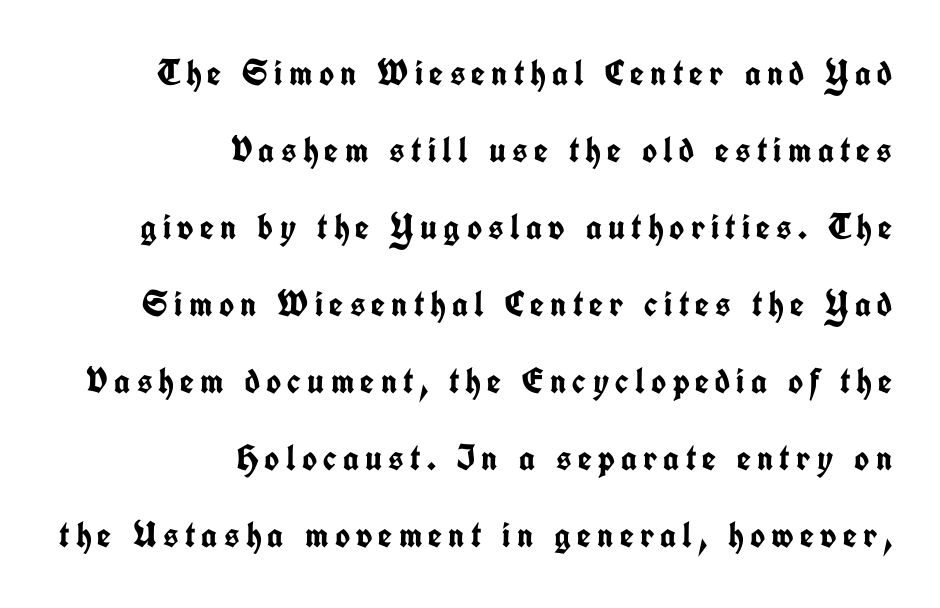
Is this a fixed-width face? No — the glyphs have proportional, varying widths. Designer's note — italics off, roman on. To sum up the face: it is a sans, with no serifs. Summary of vertical rhythm: relaxed, with wide interline spacing.
